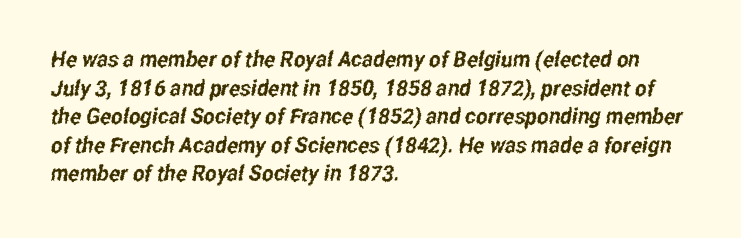
Just letters on the line, the space beneath them empty. This block has exactly the height ordinary leading produces. Letter spacing: default. These lines are set flush left with a ragged right edge.
